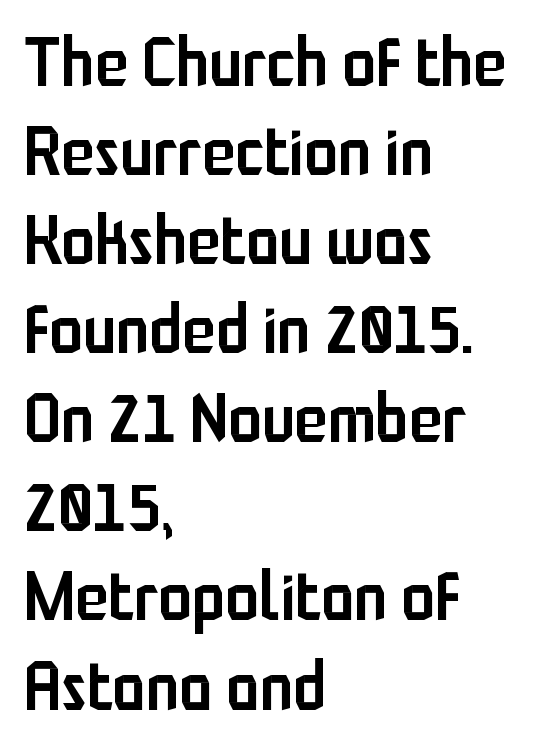
Q: Is the text bold? A: Semi-bold.
Q: Is the text italic (slanted)? A: No, it is upright.
Q: Is the typeface a serif or a sans-serif typeface? A: Sans-serif.
Q: Is the text underlined? A: No.
Q: How is the paragraph aligned? A: Left-aligned.
Q: Is the spacing between letters normal or unusually wide? A: Normal.
Q: Is the spacing between lines tight, normal or loose? A: Normal.
Q: Width (condensed, normal, or wide)? A: Condensed.
Q: Stroke contrast? A: Low.
Q: x-height? A: Medium.
Q: Monospaced? A: No.
